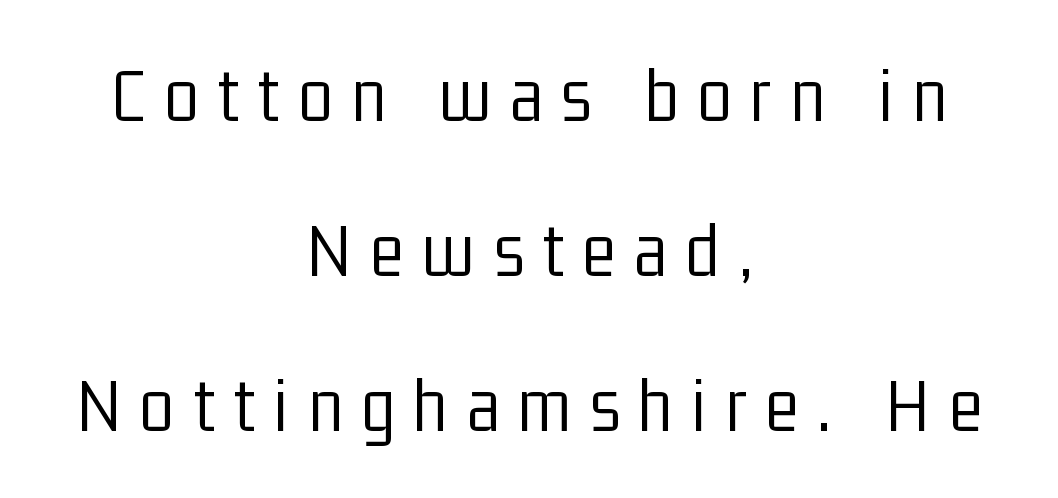
Q: Is the text bold? A: No.
Q: Is the text italic (slanted)? A: No, it is upright.
Q: Is the typeface a serif or a sans-serif typeface? A: Sans-serif.
Q: Is the text underlined? A: No.
Q: How is the paragraph aligned? A: Centered.
Q: Is the spacing between letters normal or unusually wide? A: Unusually wide.
Q: Is the spacing between lines tight, normal or loose? A: Loose.
Q: Width (condensed, normal, or wide)? A: Condensed.
Q: Stroke contrast? A: Low.
Q: x-height? A: Medium.
Q: Monospaced? A: No.
